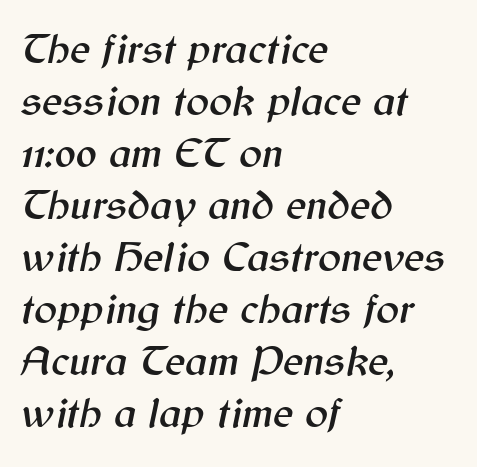
Q: Is the text italic (slanted)? A: Yes, it leans right by about 12 degrees.
Q: Is the text underlined? A: No.
Q: How is the paragraph aligned? A: Left-aligned.
Q: Is the spacing between letters normal or unusually wide? A: Normal.
Q: Width (condensed, normal, or wide)? A: Normal.
Q: Stroke contrast? A: Medium.
Q: x-height? A: Medium.
Q: Monospaced? A: No.
